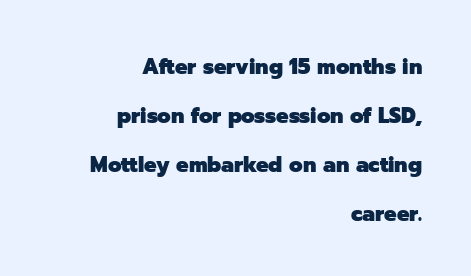
The space between consecutive lines is lavish. Plain, unruled lines of type. The strokes are fattened all the way to bold. Words appear dense and cohesive because spacing is normal.
